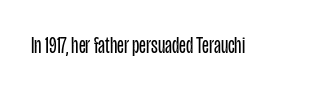
The type is set solid horizontally, with unmodified tracking. Words float on clear page, feet unadorned. A quiet, ordinary-to-light weight characterises the typeface. The type sits square on the baseline with zero lean.
